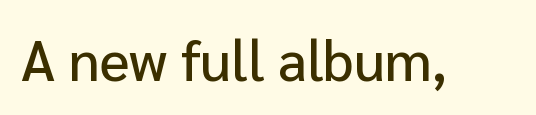
The letters carry no serifs — their stems end cleanly without finishing strokes. Words appear dense and cohesive because spacing is normal. Spacing verdict: proportional, widths tailored to each character. No italicization has been applied; the sample stays upright. The strip under each line holds only bare page.
